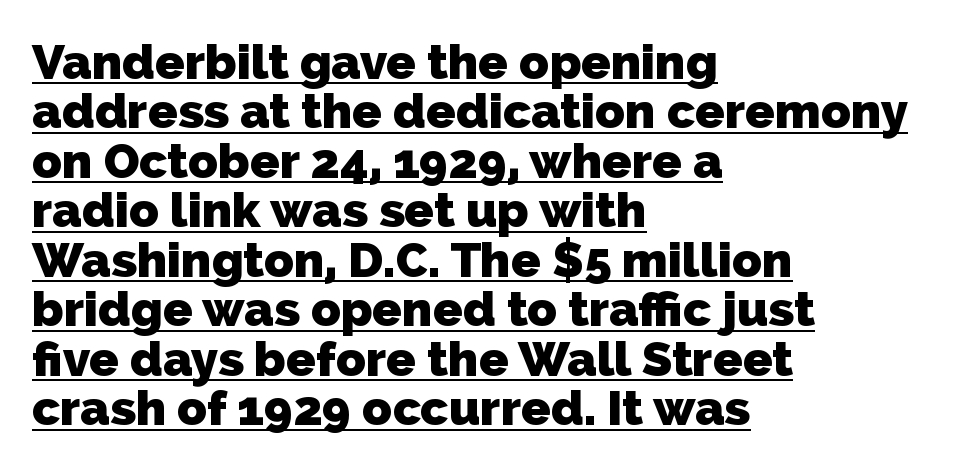
The image shows 49 px heavy sans-serif type; set left-aligned, tight line spacing (1.01x), normal letter spacing, underlined; low stroke contrast and a medium x-height.
